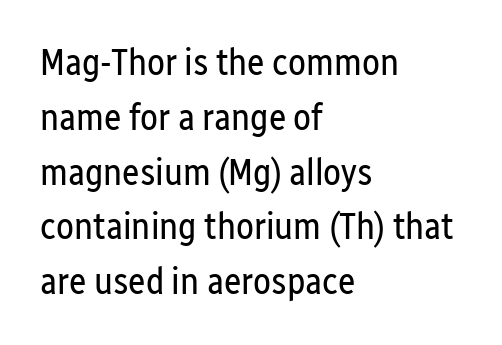
The image shows 37 px regular-weight, condensed sans-serif type, upright; set left-aligned, normal line spacing (1.48x), normal letter spacing, not underlined; low stroke contrast and a medium x-height.
